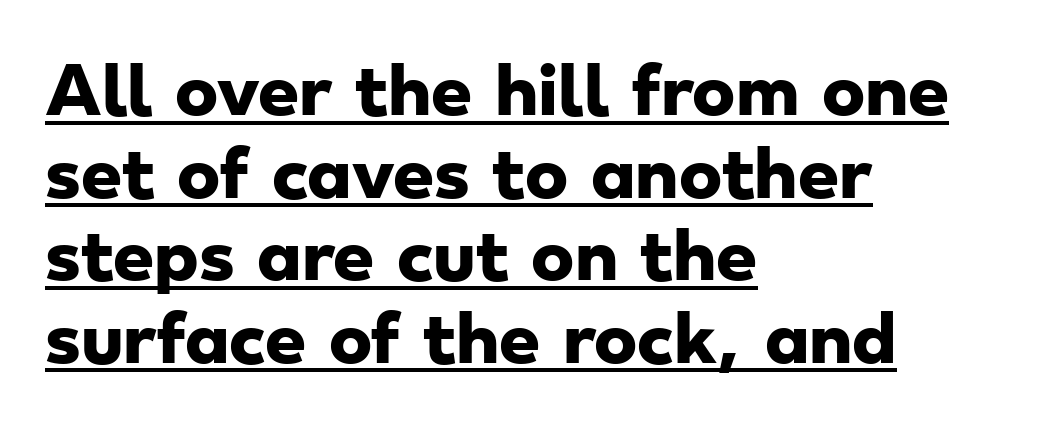
The image shows 65 px heavy, wide sans-serif type; set left-aligned, normal line spacing (1.27x), normal letter spacing, underlined; low stroke contrast and a small x-height.
